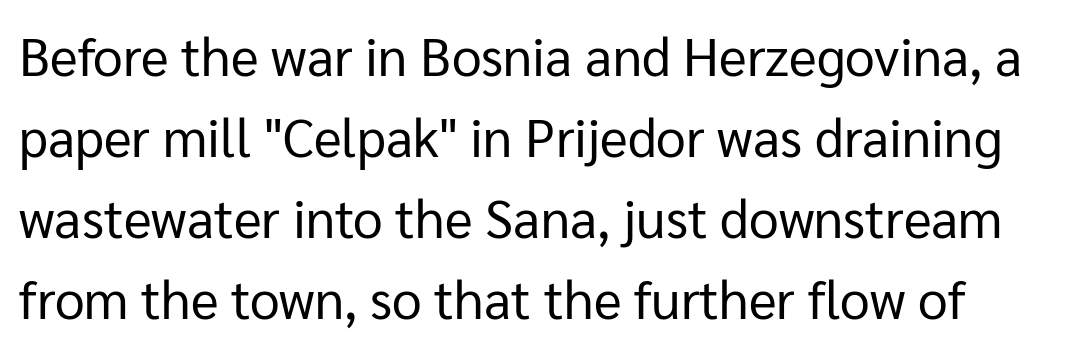
The image shows 53 px regular-weight sans-serif type, upright; set normal line spacing (1.53x), normal letter spacing, not underlined; low stroke contrast and a medium x-height.
